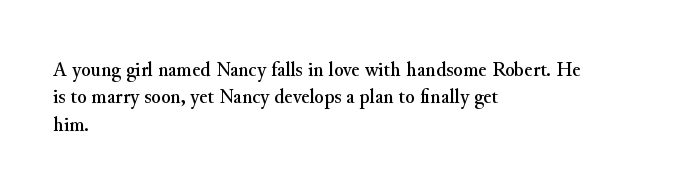
Letter spacing: default. Words float on clear page, feet unadorned. Every stem runs plumb, perpendicular to the baseline. Is there much room between lines? A standard amount, neither cramped nor airy. Reading down the block, your eye returns to a fixed left position each line.
